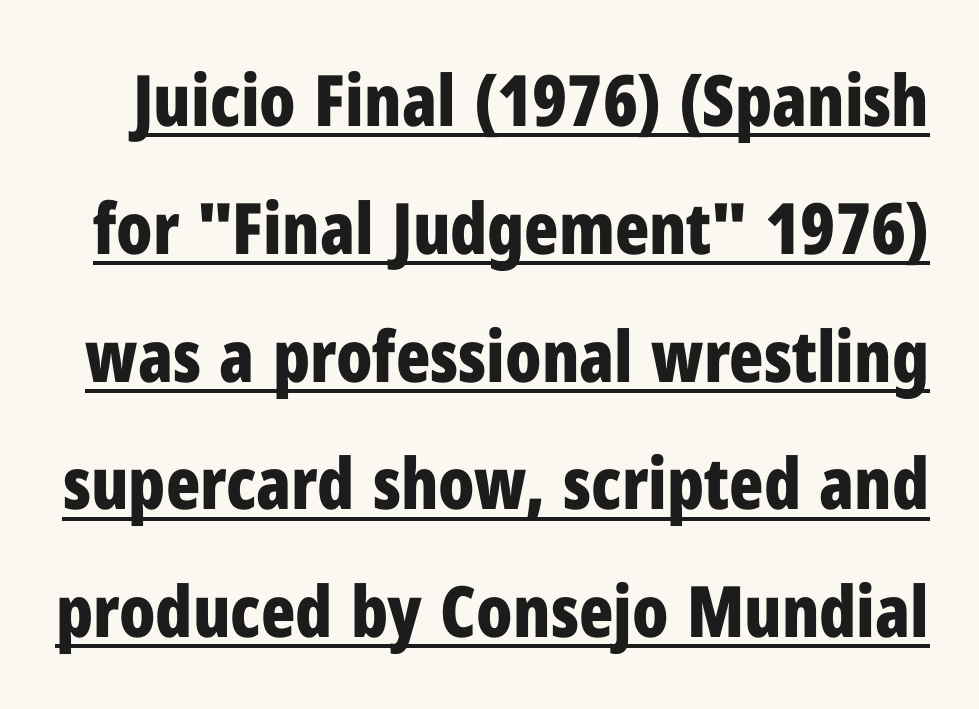
Q: Is the text bold? A: Yes.
Q: Is the text italic (slanted)? A: No, it is upright.
Q: Is the typeface a serif or a sans-serif typeface? A: Sans-serif.
Q: Is the text underlined? A: Yes.
Q: Is the spacing between letters normal or unusually wide? A: Normal.
Q: Width (condensed, normal, or wide)? A: Condensed.
Q: Stroke contrast? A: Low.
Q: x-height? A: Medium.
Q: Monospaced? A: No.
